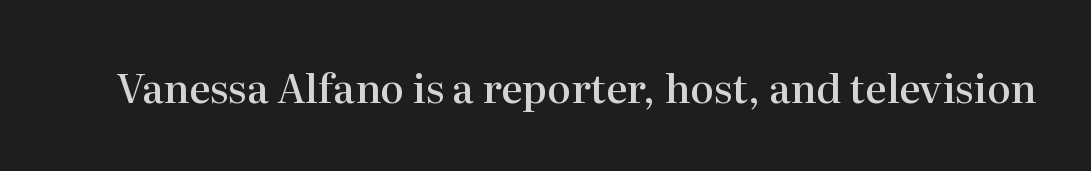
{"serif": "yes", "italic": "no", "bold": "semi", "weight": "semibold", "width": "normal", "stroke_contrast": "high", "x_height": "medium", "monospaced": "no", "underline": "no", "letter_spacing": "normal", "letter_spacing_em": 0.0, "glyph_px": 40}
